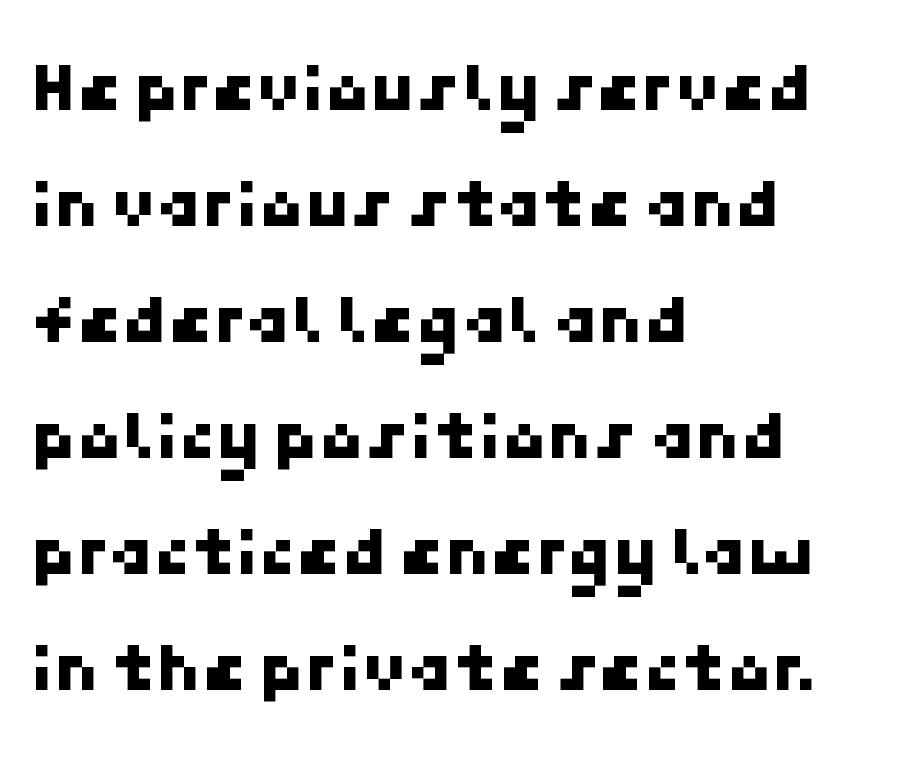
{"serif": "no", "width": "normal", "stroke_contrast": "low", "x_height": "medium", "underline": "no", "align": "left", "line_spacing": "normal", "line_spacing_ratio": 1.59, "letter_spacing": "normal", "letter_spacing_em": 0.0, "glyph_px": 73}
